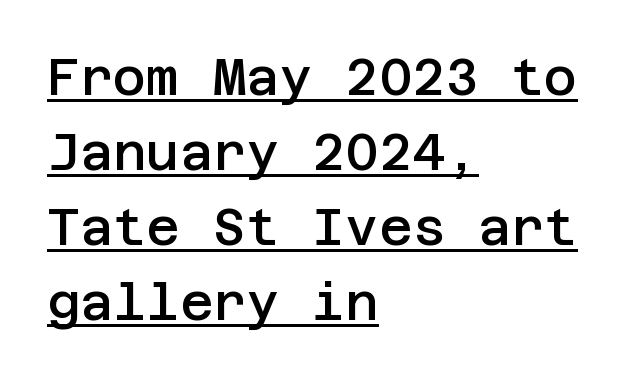
Q: Is the text bold? A: Semi-bold.
Q: Is the text italic (slanted)? A: No, it is upright.
Q: Is the typeface a serif or a sans-serif typeface? A: Sans-serif.
Q: Is the text underlined? A: Yes.
Q: How is the paragraph aligned? A: Left-aligned.
Q: Is the spacing between letters normal or unusually wide? A: Normal.
Q: Is the spacing between lines tight, normal or loose? A: Normal.
Q: Width (condensed, normal, or wide)? A: Normal.
Q: Stroke contrast? A: Low.
Q: x-height? A: Large.
